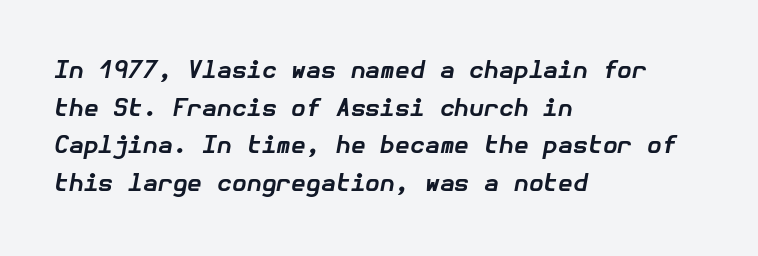
The image shows 24 px bold type, italic (leaning right); set left-aligned, normal line spacing (1.57x), normal letter spacing, not underlined.
